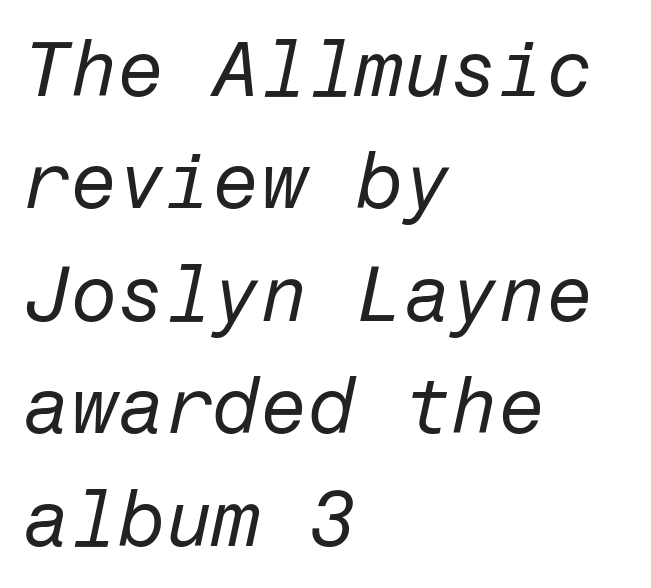
The image shows 77 px regular-weight type, italic (leaning right); set left-aligned, normal line spacing (1.46x), normal letter spacing, not underlined; low stroke contrast and a medium x-height.
